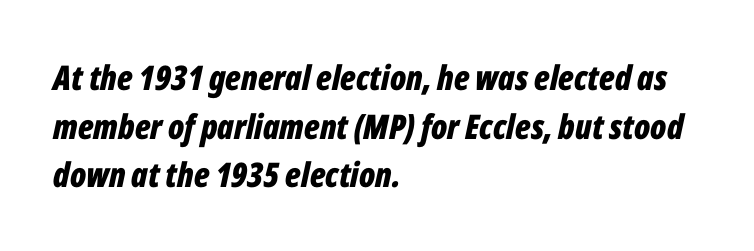
The image shows 34 px bold, condensed type, italic (leaning right); set left-aligned, normal line spacing (1.43x), normal letter spacing, not underlined; low stroke contrast and a medium x-height.
